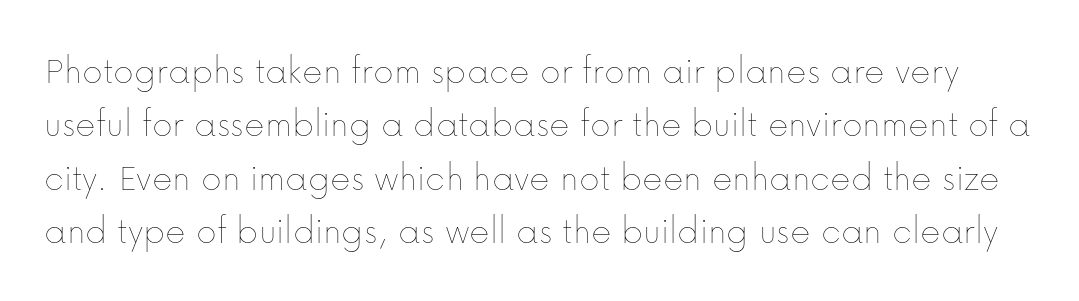
Nope, not italic — everything's standing straight. Vertically, the passage feels balanced, rows spaced as you'd expect. Each word holds together tightly as a unit, with standard inter-letter gaps. Heft: none added — not bold. The passage shown is not underscored anywhere. The face used here is proportionally spaced, like ordinary book or web type.
